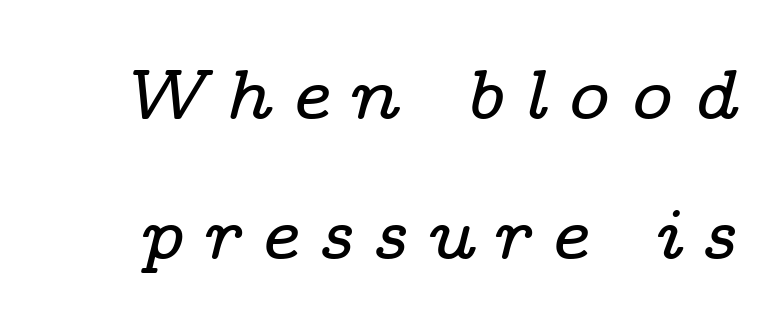
Q: Is the text italic (slanted)? A: Yes, it leans right by about 14 degrees.
Q: Is the typeface a serif or a sans-serif typeface? A: Serif.
Q: Is the text underlined? A: No.
Q: Is the spacing between letters normal or unusually wide? A: Unusually wide.
Q: Is the spacing between lines tight, normal or loose? A: Loose.
Q: Width (condensed, normal, or wide)? A: Wide.
Q: Stroke contrast? A: Low.
Q: x-height? A: Medium.
Q: Monospaced? A: No.
